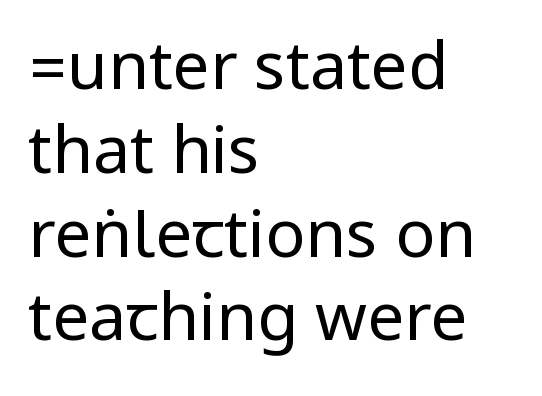
{"serif": "no", "italic": "no", "bold": "no", "weight": "regular", "width": "condensed", "stroke_contrast": "low", "underline": "no", "align": "left", "line_spacing": "normal", "line_spacing_ratio": 1.27, "letter_spacing": "normal", "letter_spacing_em": 0.0, "glyph_px": 66}
